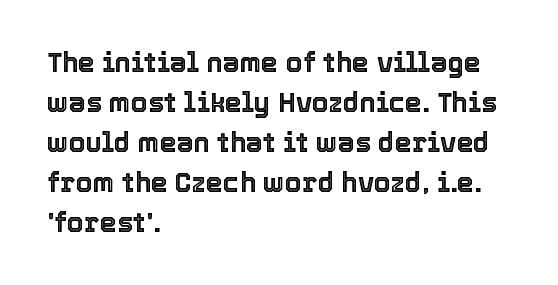
Q: Is the text italic (slanted)? A: No, it is upright.
Q: Is the text underlined? A: No.
Q: How is the paragraph aligned? A: Left-aligned.
Q: Is the spacing between letters normal or unusually wide? A: Normal.
Q: Is the spacing between lines tight, normal or loose? A: Normal.
